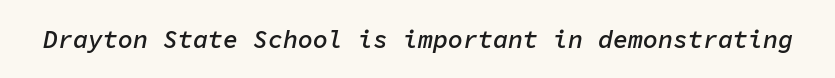
Each row of text sits above clean, open space. The letters are slanted; this is an italic face. This sample uses plain, unmodified letter spacing. Strokes here are thickened, but only to semibold level.
